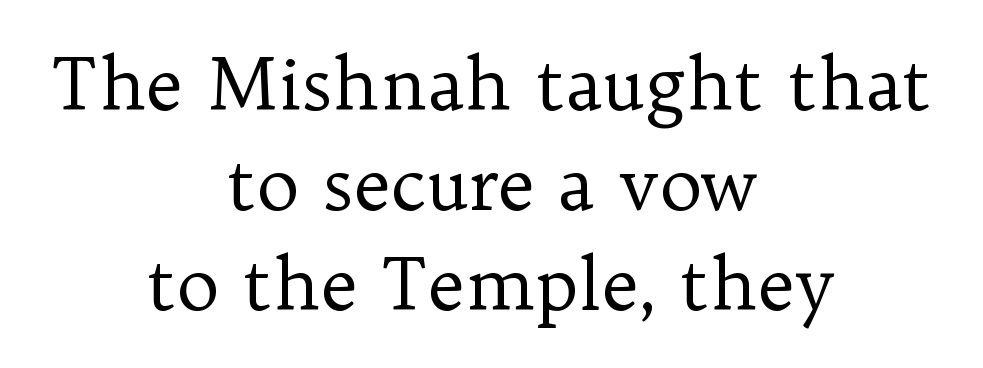
{"serif": "yes", "italic": "no", "bold": "no", "weight": "regular", "width": "normal", "stroke_contrast": "low", "x_height": "medium", "monospaced": "no", "underline": "no", "align": "center", "line_spacing": "normal", "line_spacing_ratio": 1.39, "letter_spacing": "normal", "letter_spacing_em": 0.0, "glyph_px": 72}
